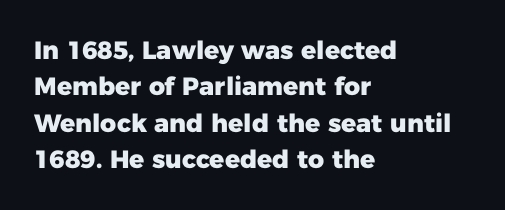
Q: Is the text bold? A: Yes.
Q: Is the text italic (slanted)? A: No, it is upright.
Q: Is the text underlined? A: No.
Q: How is the paragraph aligned? A: Left-aligned.
Q: Is the spacing between letters normal or unusually wide? A: Normal.
Q: Is the spacing between lines tight, normal or loose? A: Normal.
